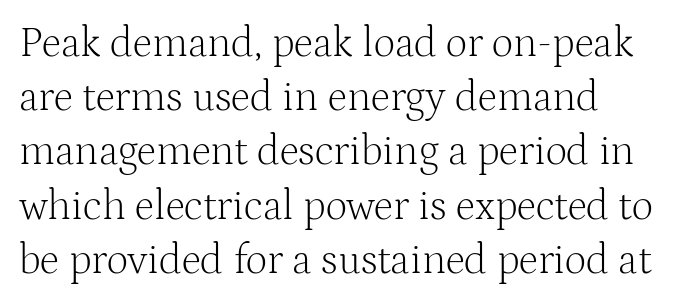
Does the lettering tilt? It doesn't — this is upright. The weight tops out at a normal text grade. Nobody touched the tracking dial on this one. One glance says typical: line gaps are just what's usual. Has an underline been added? It has not.
